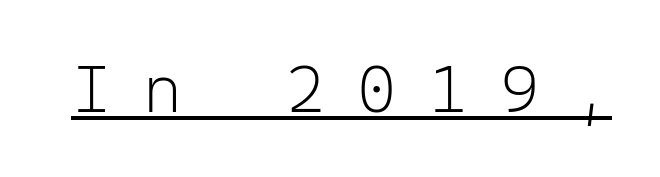
The image shows 67 px light sans-serif type, upright, monospaced; set unusually wide letter spacing (+0.48 em), underlined; low stroke contrast and a medium x-height.
